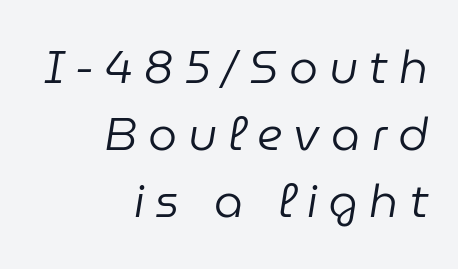
{"italic": "yes", "lean": "right", "slant_degrees": 9, "bold": "no", "weight": "regular", "width": "normal", "stroke_contrast": "low", "x_height": "medium", "monospaced": "no", "underline": "no", "align": "right", "line_spacing": "normal", "line_spacing_ratio": 1.46, "letter_spacing": "wide", "letter_spacing_em": 0.24, "glyph_px": 46}
